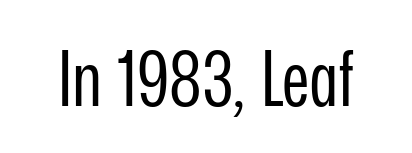
The image shows 77 px regular-weight, condensed sans-serif type, upright; set normal letter spacing, not underlined; low stroke contrast and a medium x-height.
